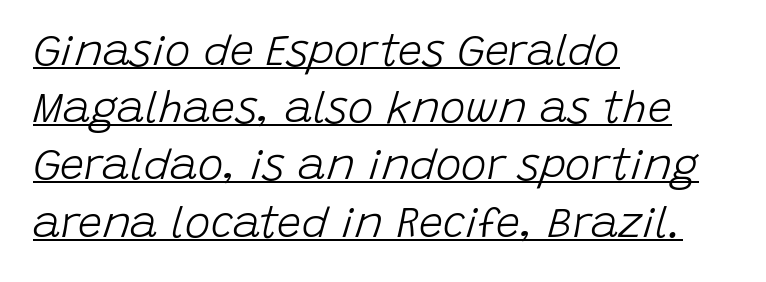
The image shows 43 px light type, italic (leaning right); set left-aligned, normal line spacing (1.33x), normal letter spacing, underlined; low stroke contrast and a large x-height.
